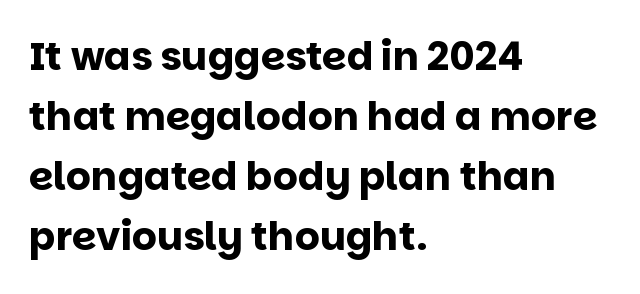
The rendering anchors every line to the left-hand side. This rendering leaves character spacing at its baseline value. A typesetter would mark this as roman, not italic. The rendering uses natural spacing where letterforms have individual widths. Anything drawn beneath the words? Only blank space. The face used here has the dense, thick strokes of a bold.
